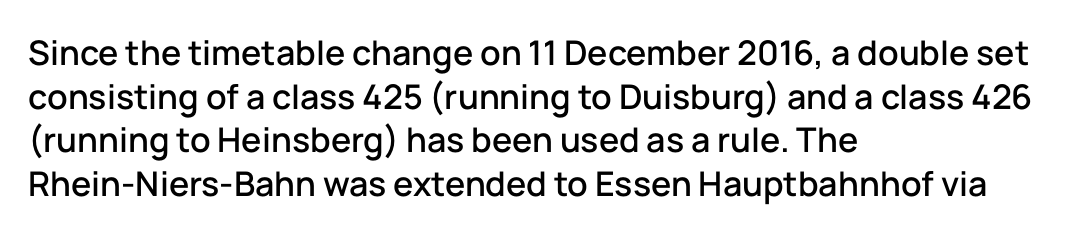
The image shows 34 px sans-serif type, upright; set left-aligned, normal line spacing (1.28x), normal letter spacing, not underlined; low stroke contrast and a medium x-height.
